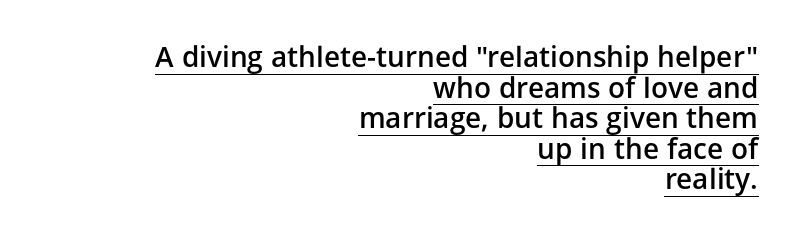
{"serif": "no", "italic": "no", "bold": "semi", "weight": "semibold", "width": "normal", "stroke_contrast": "low", "x_height": "medium", "monospaced": "no", "underline": "yes", "align": "right", "line_spacing": "tight", "line_spacing_ratio": 1.09, "letter_spacing": "normal", "letter_spacing_em": 0.0, "glyph_px": 28}
